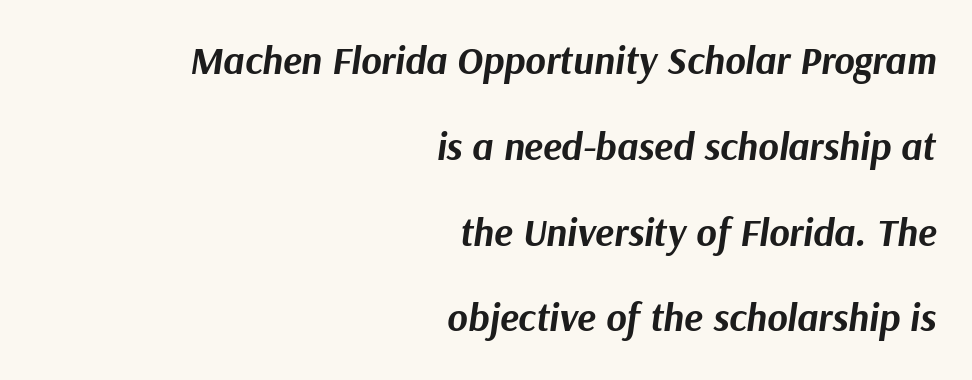
The image shows 39 px bold type, italic (leaning right); set right-aligned, loose line spacing (2.2x), normal letter spacing, not underlined; medium stroke contrast and a medium x-height.
